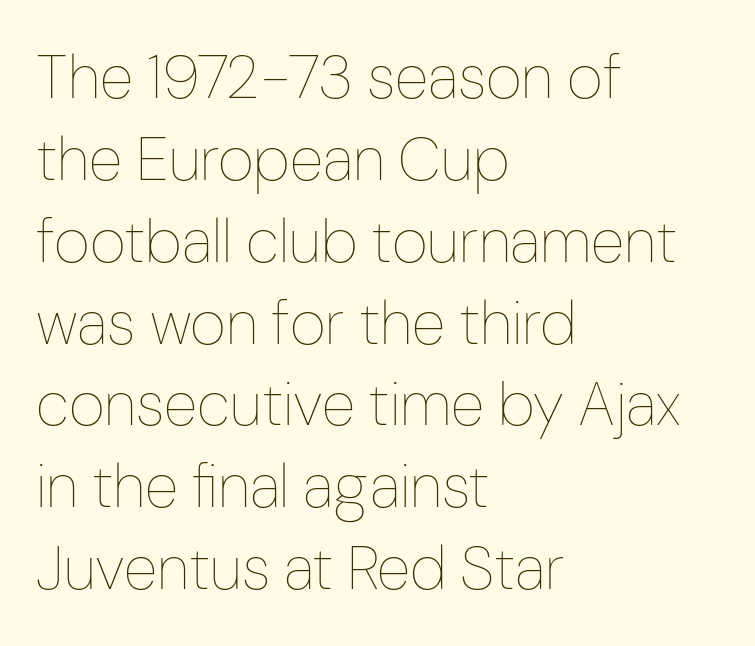
The line-height multiplier appears to be the usual default. The glyphs are unaccompanied by any horizontal stroke below them. Observe the ordinary spacing: letters are neighbours, not strangers. Is the type heavy? It reads as light-to-regular instead. Note the varied advance widths — an 'i' is clearly narrower than an 'm'. In terms of posture, this sample is upright.
